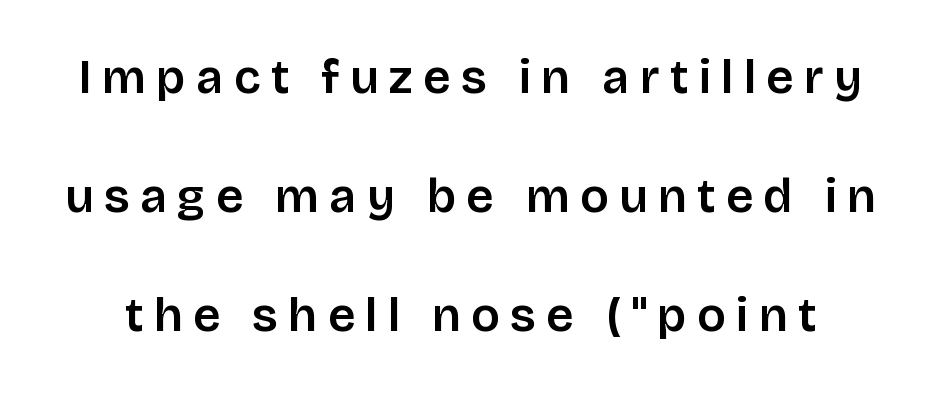
The image shows 48 px sans-serif type, upright; set loose line spacing (2.48x), unusually wide letter spacing (+0.22 em), not underlined; low stroke contrast and a large x-height.
